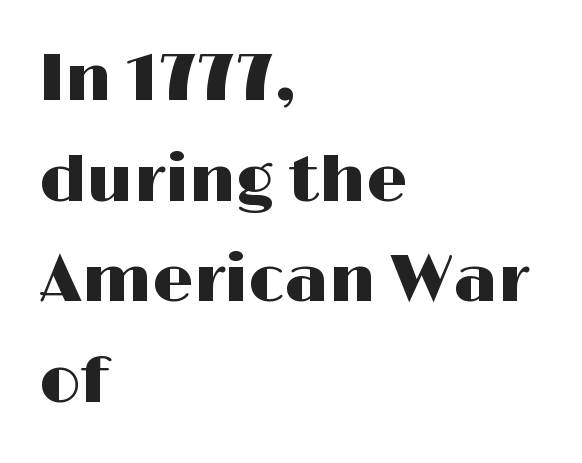
The rendering anchors every line to the left-hand side. These lines sit exactly where default settings would place them. Grotesque or geometric, the face here clearly has no serifs. Is this a fixed-width face? No — the glyphs have proportional, varying widths. Tall strokes in this sample are plumb rather than angled.
